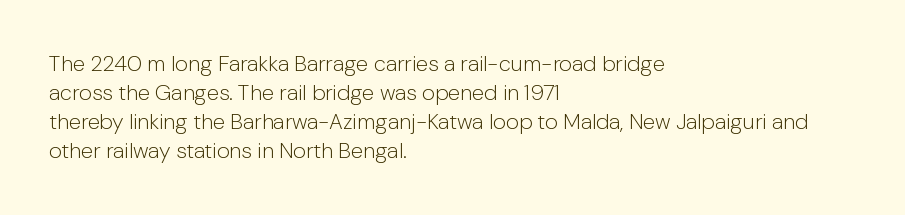
The image shows 22 px text type, upright; set left-aligned, normal line spacing (1.32x), normal letter spacing, not underlined.
